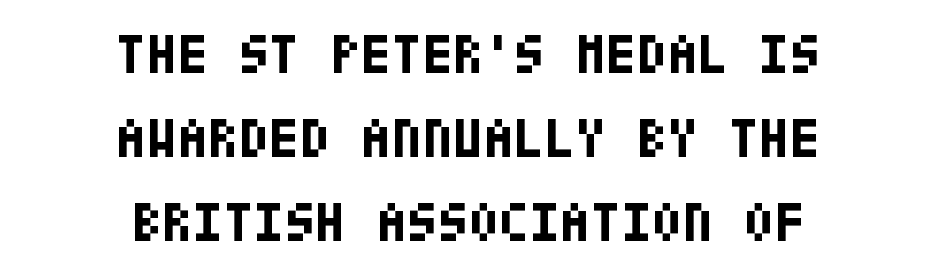
{"serif": "no", "italic": "no", "bold": "yes", "weight": "bold", "width": "condensed", "stroke_contrast": "low", "x_height": "large", "underline": "no", "align": "center", "line_spacing": "normal", "line_spacing_ratio": 1.5, "letter_spacing": "normal", "letter_spacing_em": 0.0, "glyph_px": 56}
